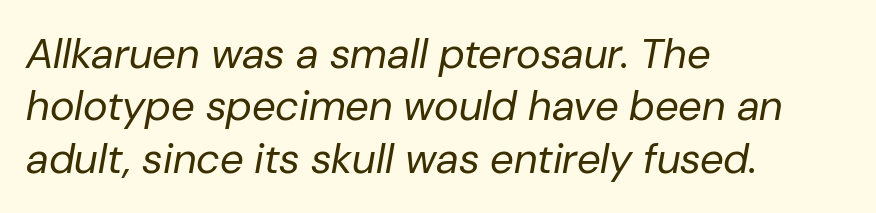
The image shows 42 px regular-weight type, italic (leaning right); set left-aligned, normal line spacing (1.25x), normal letter spacing, not underlined; low stroke contrast and a medium x-height.
